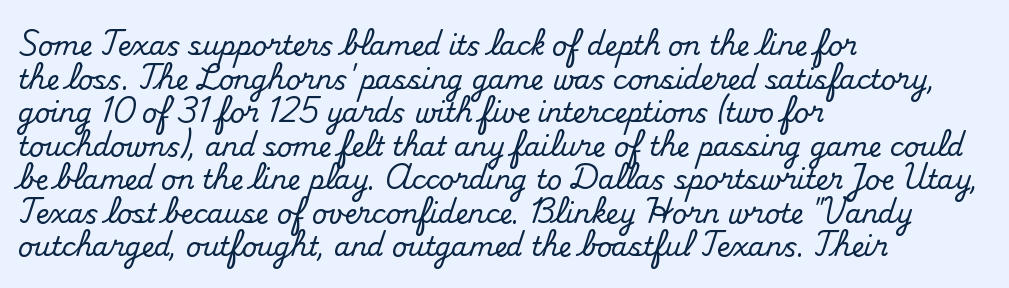
The image shows 26 px text type; set left-aligned, normal line spacing (1.29x), normal letter spacing, not underlined.
